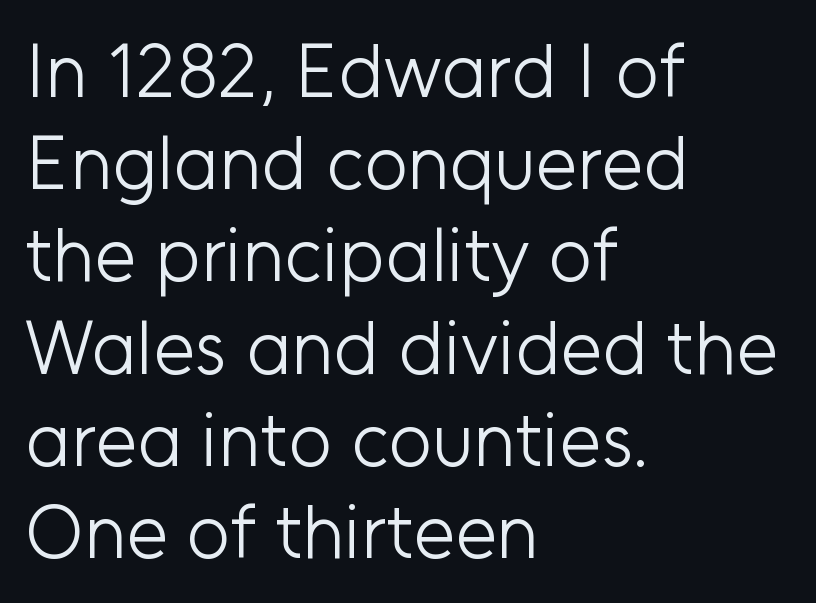
{"serif": "no", "italic": "no", "bold": "no", "weight": "light", "width": "normal", "stroke_contrast": "low", "x_height": "medium", "monospaced": "no", "underline": "no", "align": "left", "line_spacing_ratio": 1.23, "letter_spacing": "normal", "letter_spacing_em": 0.0, "glyph_px": 75}
